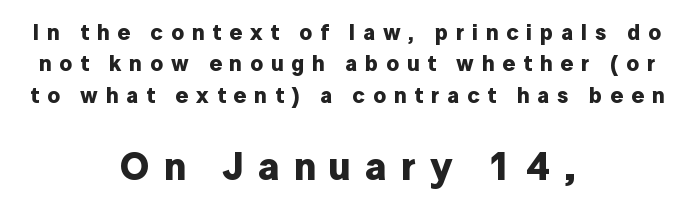
{"serif": "no", "italic": "no", "bold": "yes", "weight": "bold", "width": "normal", "stroke_contrast": "low", "x_height": "medium", "monospaced": "no", "underline": "no", "align": "center", "line_spacing": "normal", "line_spacing_ratio": 1.43, "letter_spacing": "wide", "letter_spacing_em": 0.36, "larger_block": "second", "size_ratio": 1.77, "glyph_px": 39}
